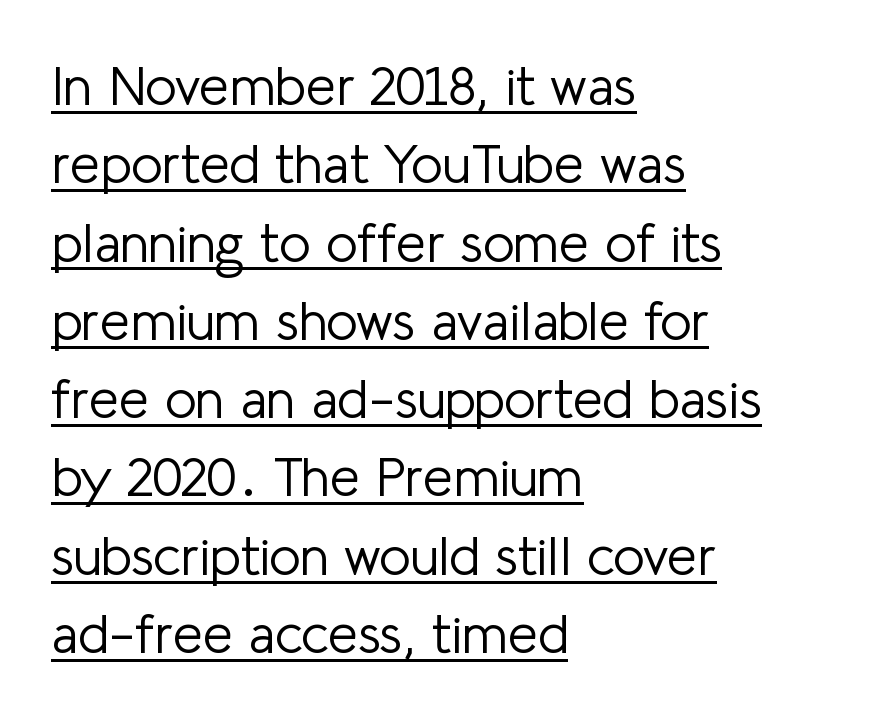
{"serif": "no", "italic": "no", "bold": "no", "weight": "light", "width": "normal", "stroke_contrast": "low", "x_height": "medium", "monospaced": "no", "underline": "yes", "align": "left", "line_spacing": "normal", "line_spacing_ratio": 1.45, "letter_spacing": "normal", "letter_spacing_em": 0.0, "glyph_px": 54}
